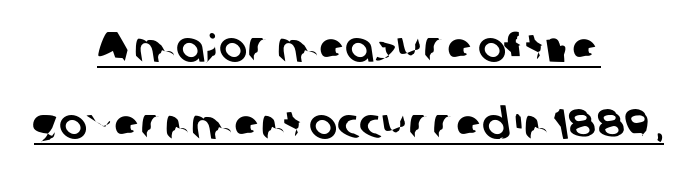
Q: Is the typeface a serif or a sans-serif typeface? A: Sans-serif.
Q: Is the text underlined? A: Yes.
Q: How is the paragraph aligned? A: Centered.
Q: Is the spacing between letters normal or unusually wide? A: Normal.
Q: Width (condensed, normal, or wide)? A: Normal.
Q: Stroke contrast? A: Low.
Q: x-height? A: Medium.
Q: Monospaced? A: No.
